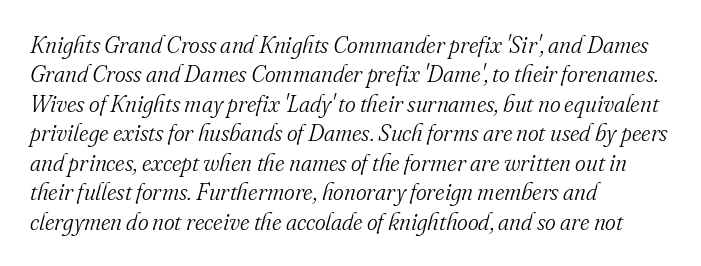
{"italic": "yes", "lean": "right", "slant_degrees": 16, "bold": "no", "underline": "no", "align": "left", "line_spacing": "normal", "line_spacing_ratio": 1.28, "letter_spacing": "normal", "letter_spacing_em": 0.0, "glyph_px": 23}
